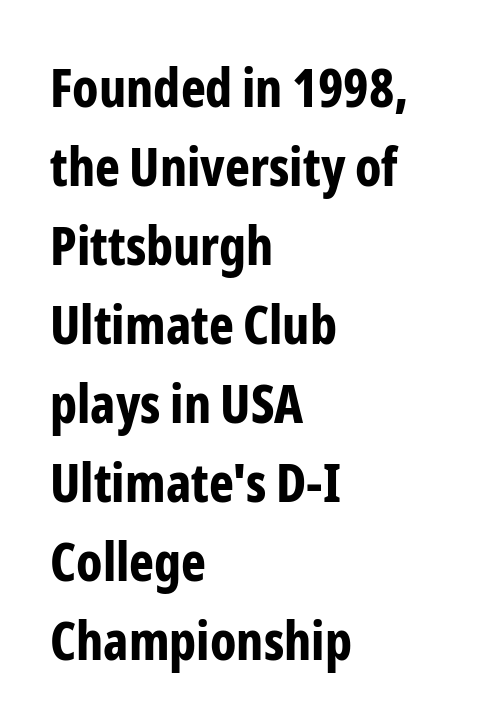
The compositor pushed each line to the left boundary. The passage shown is not underscored anywhere. Caption: standard tracking, unaltered. Vertically, the passage feels balanced, rows spaced as you'd expect. Italic? Not at all — the glyphs are vertical. A full-strength bold gives these letters their thick strokes.
